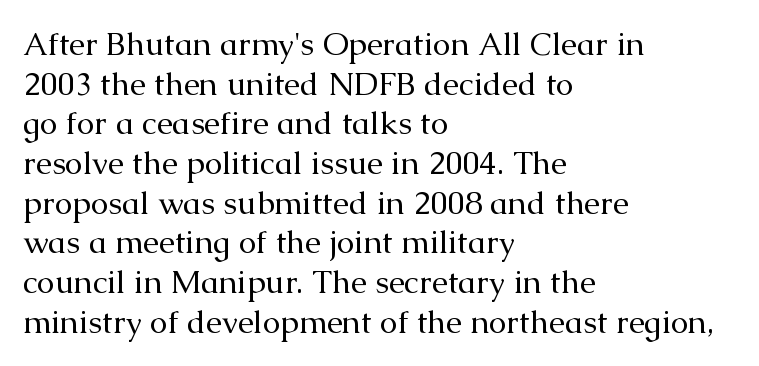
Typographically, this falls in the serif category. Quick note: not italic, upright. The foot of each line stays bare and open. Here the designer chose a conventional face with non-uniform glyph widths. Tracking value appears to be zero — textbook default spacing. Alignment: flush left.
